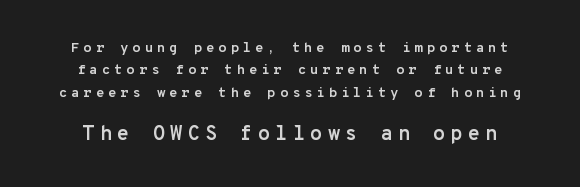
The image shows 20 px bold type, upright; set centered, normal line spacing (1.59x), unusually wide letter spacing (+0.26 em), not underlined; the second (bottom) block is 1.43x larger.
